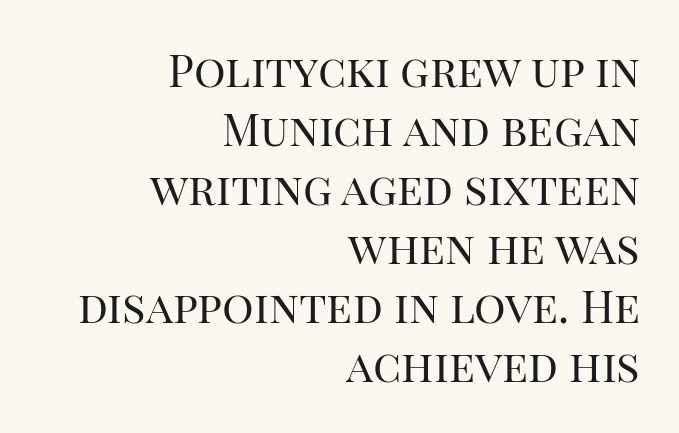
Examine the stroke ends and you'll spot serifs. Looks like regular typesetting: each glyph gets only the width it needs. The ragged edge is on the left, which tells us the setting is flush right. Underlining? Definitely not there. Characters remain perfectly vertical along every line.
